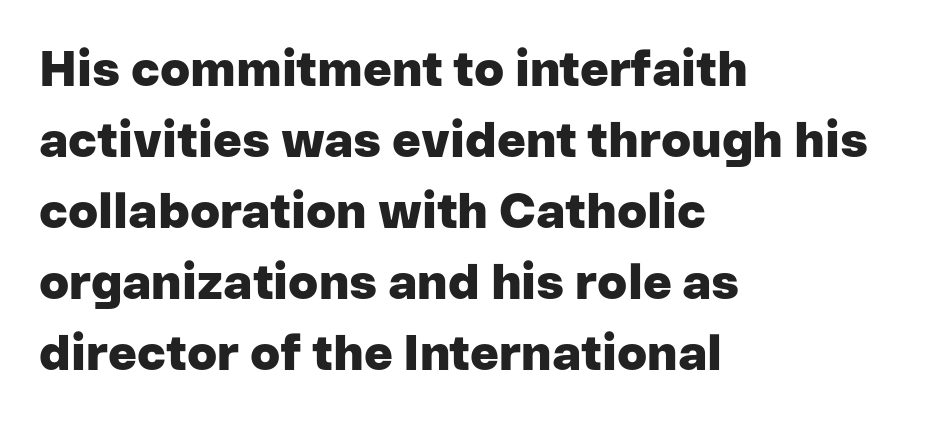
Q: Is the text bold? A: Yes.
Q: Is the text italic (slanted)? A: No, it is upright.
Q: Is the typeface a serif or a sans-serif typeface? A: Sans-serif.
Q: Is the text underlined? A: No.
Q: How is the paragraph aligned? A: Left-aligned.
Q: Is the spacing between letters normal or unusually wide? A: Normal.
Q: Is the spacing between lines tight, normal or loose? A: Normal.
Q: Width (condensed, normal, or wide)? A: Normal.
Q: Stroke contrast? A: Low.
Q: x-height? A: Medium.
Q: Monospaced? A: No.
